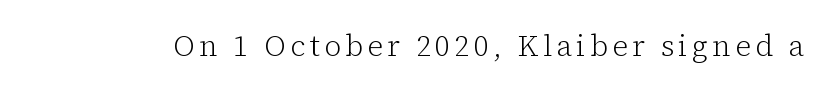
Check where the strokes stop: tiny serifs finish them off. Looks like regular typesetting: each glyph gets only the width it needs. A clean baseline with only descenders dipping below it. Do the letters lean? They stand straight.
